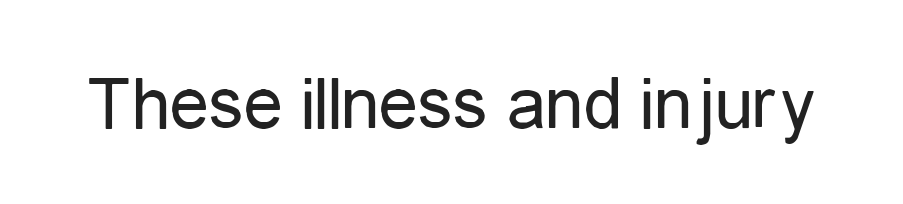
Q: Is the text bold? A: No.
Q: Is the text italic (slanted)? A: No, it is upright.
Q: Is the typeface a serif or a sans-serif typeface? A: Sans-serif.
Q: Is the text underlined? A: No.
Q: Is the spacing between letters normal or unusually wide? A: Normal.
Q: Width (condensed, normal, or wide)? A: Condensed.
Q: Stroke contrast? A: Low.
Q: x-height? A: Medium.
Q: Monospaced? A: No.
